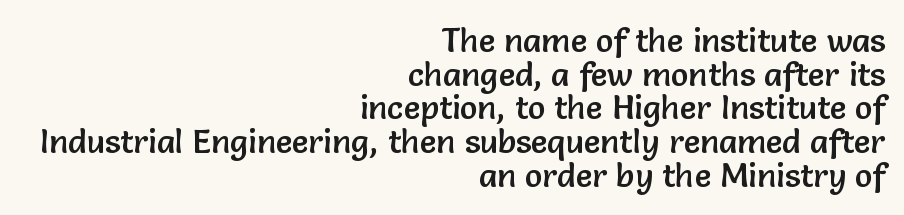
The tracking reads as untouched default to a designer's eye. What kind of face is this? One without serifs — a sans. Note the varied advance widths — an 'i' is clearly narrower than an 'm'. One-word summary of the alignment: right. The type sits square on the baseline with zero lean. Honestly, the rows look squashed on top of each other.
